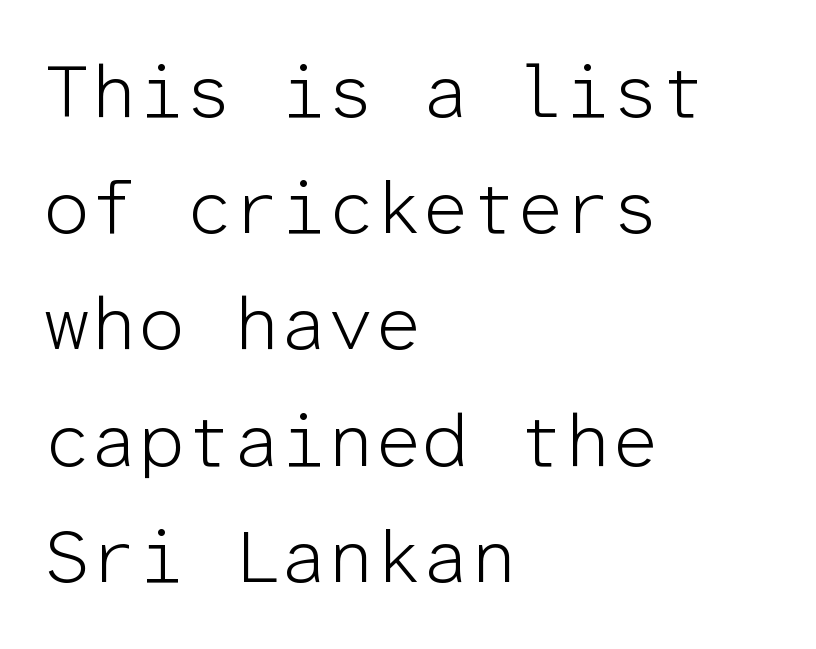
{"serif": "no", "italic": "no", "bold": "no", "weight": "light", "width": "normal", "stroke_contrast": "low", "x_height": "medium", "monospaced": "yes", "underline": "no", "align": "left", "line_spacing": "normal", "line_spacing_ratio": 1.55, "letter_spacing": "normal", "letter_spacing_em": 0.0, "glyph_px": 75}
